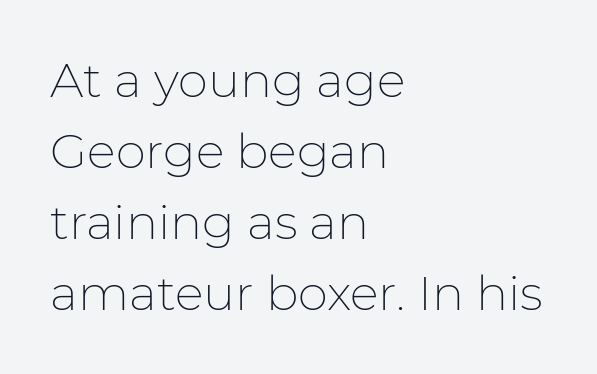
The image shows 48 px thin sans-serif type, upright; set left-aligned, normal line spacing (1.48x), normal letter spacing, not underlined; low stroke contrast and a medium x-height.
